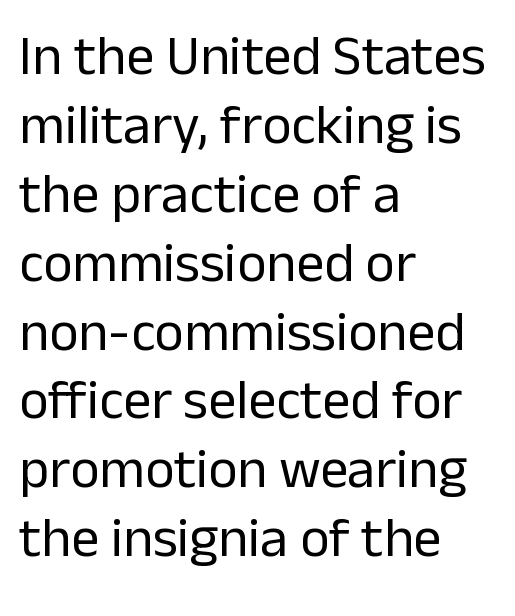
Q: Is the text bold? A: No.
Q: Is the text italic (slanted)? A: No, it is upright.
Q: Is the typeface a serif or a sans-serif typeface? A: Sans-serif.
Q: Is the text underlined? A: No.
Q: How is the paragraph aligned? A: Left-aligned.
Q: Is the spacing between letters normal or unusually wide? A: Normal.
Q: Width (condensed, normal, or wide)? A: Normal.
Q: Stroke contrast? A: Low.
Q: x-height? A: Medium.
Q: Monospaced? A: No.
